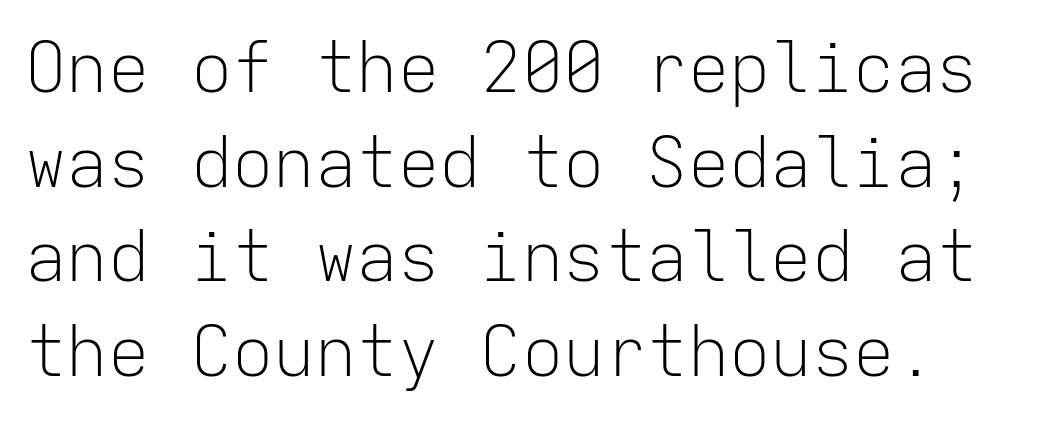
{"serif": "no", "italic": "no", "bold": "no", "weight": "light", "width": "normal", "stroke_contrast": "low", "x_height": "medium", "monospaced": "yes", "underline": "no", "line_spacing": "normal", "line_spacing_ratio": 1.37, "letter_spacing": "normal", "letter_spacing_em": 0.0, "glyph_px": 69}
